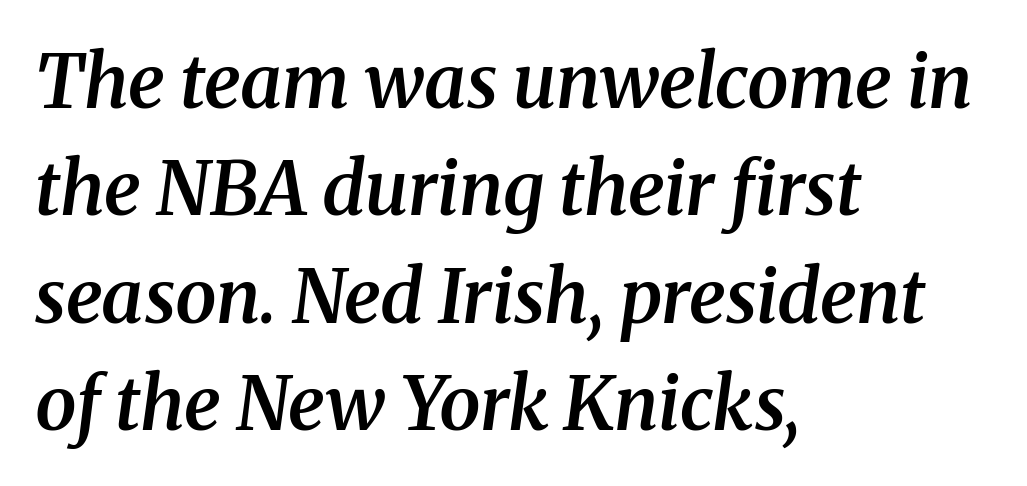
The image shows 74 px semibold serif type, italic (leaning right); set left-aligned, normal line spacing (1.45x), normal letter spacing, not underlined; medium stroke contrast and a medium x-height.
